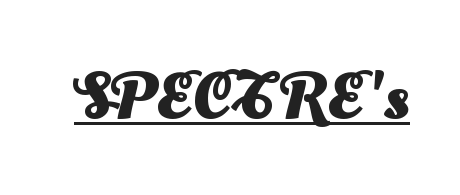
{"serif": "no", "bold": "yes", "weight": "heavy", "width": "normal", "stroke_contrast": "medium", "x_height": "small", "monospaced": "no", "underline": "yes", "letter_spacing": "normal", "letter_spacing_em": 0.0, "glyph_px": 66}
